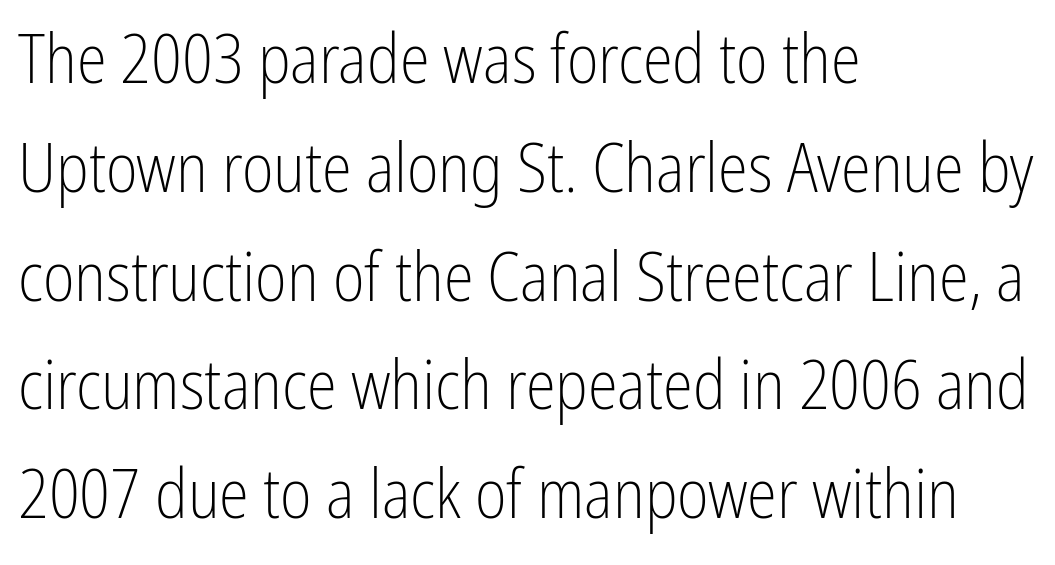
Q: Is the text bold? A: No.
Q: Is the text italic (slanted)? A: No, it is upright.
Q: Is the typeface a serif or a sans-serif typeface? A: Sans-serif.
Q: Is the text underlined? A: No.
Q: How is the paragraph aligned? A: Left-aligned.
Q: Is the spacing between letters normal or unusually wide? A: Normal.
Q: Is the spacing between lines tight, normal or loose? A: Normal.
Q: Width (condensed, normal, or wide)? A: Condensed.
Q: Stroke contrast? A: Low.
Q: x-height? A: Medium.
Q: Monospaced? A: No.
